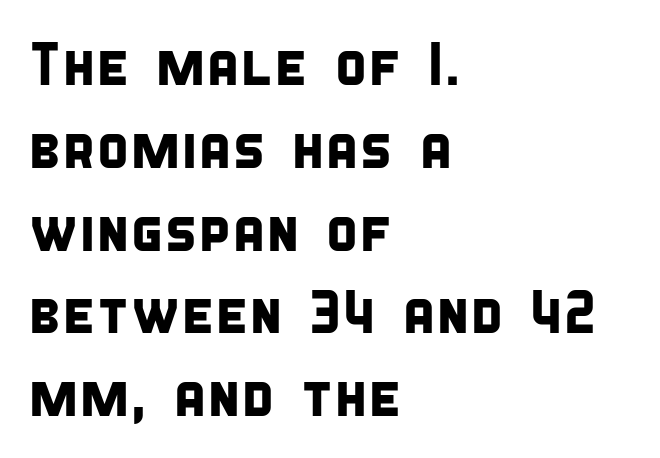
Q: Is the typeface a serif or a sans-serif typeface? A: Sans-serif.
Q: Is the text underlined? A: No.
Q: How is the paragraph aligned? A: Left-aligned.
Q: Is the spacing between letters normal or unusually wide? A: Normal.
Q: Is the spacing between lines tight, normal or loose? A: Normal.
Q: Width (condensed, normal, or wide)? A: Condensed.
Q: Stroke contrast? A: Low.
Q: x-height? A: Large.
Q: Monospaced? A: No.
